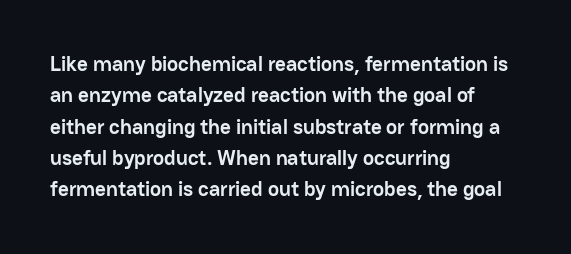
{"italic": "no", "bold": "yes", "underline": "no", "align": "left", "line_spacing": "normal", "line_spacing_ratio": 1.49, "letter_spacing": "normal", "letter_spacing_em": 0.0, "glyph_px": 21}
